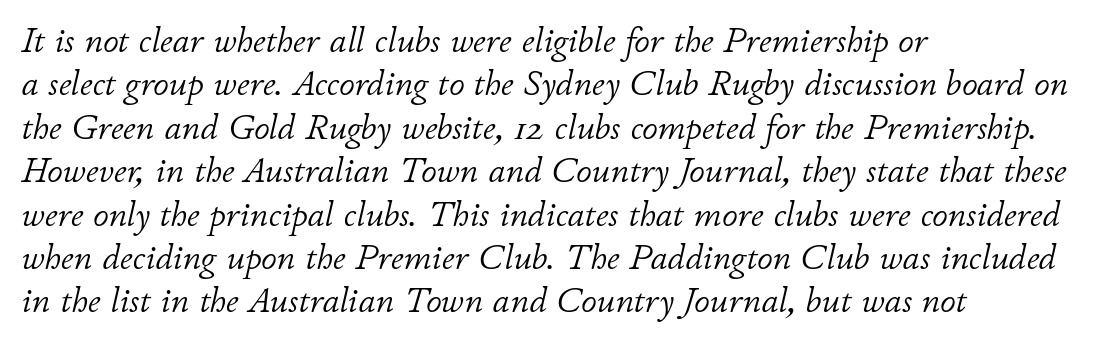
This rendering uses left alignment, leaving the right contour irregular. This sample uses an oblique cut, with every glyph tilted off the vertical. Underline: absent. Between one letter and the next there's only the usual sliver of space. Is the type heavy? It reads as light-to-regular instead.
